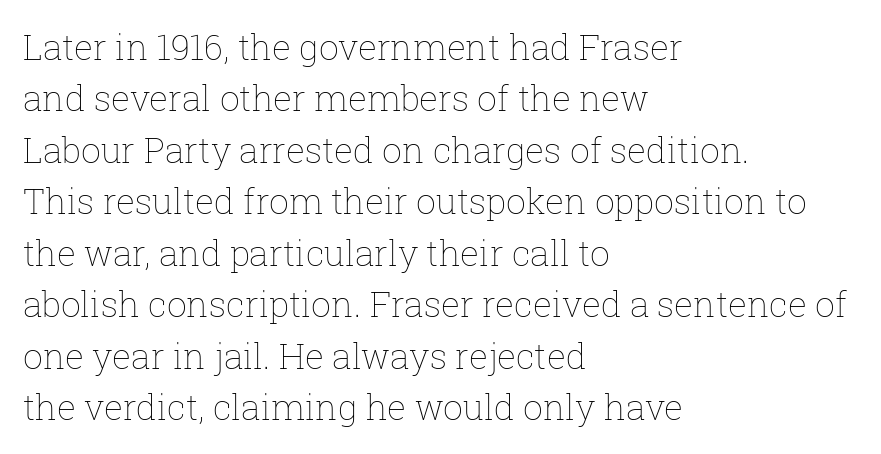
The image shows 35 px thin type, upright; set left-aligned, normal line spacing (1.47x), normal letter spacing, not underlined; low stroke contrast and a medium x-height.
